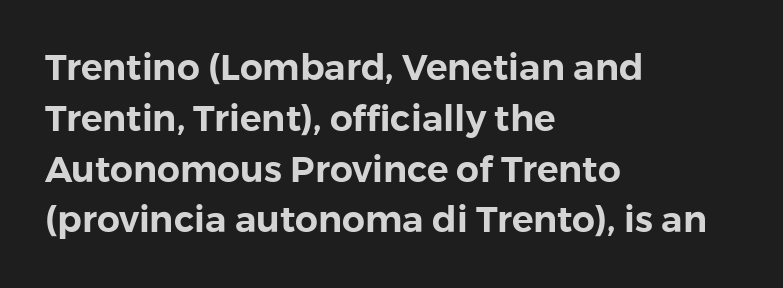
Q: Is the text italic (slanted)? A: No, it is upright.
Q: Is the typeface a serif or a sans-serif typeface? A: Sans-serif.
Q: Is the text underlined? A: No.
Q: How is the paragraph aligned? A: Left-aligned.
Q: Is the spacing between letters normal or unusually wide? A: Normal.
Q: Is the spacing between lines tight, normal or loose? A: Normal.
Q: Width (condensed, normal, or wide)? A: Normal.
Q: x-height? A: Medium.
Q: Monospaced? A: No.
